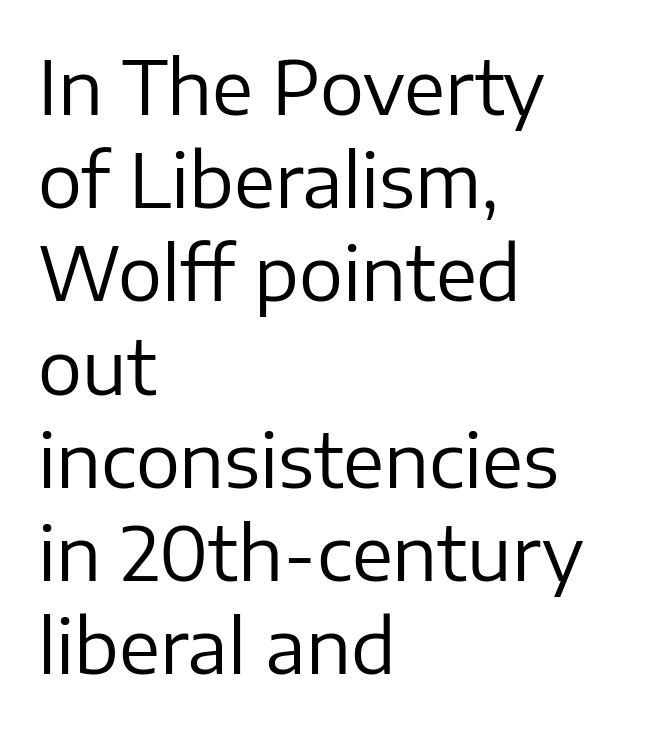
Caption: multi-line text, flush left, ragged right. The designer left line spacing at the default. What kind of face is this? One without serifs — a sans. Each letter keeps its own natural width here, so spacing adapts to shape.
